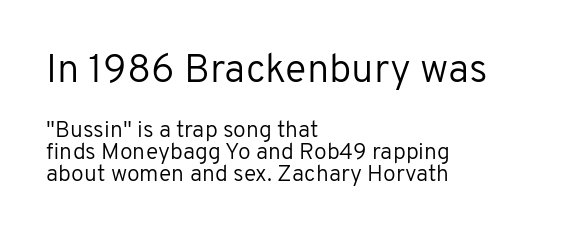
Q: Is the text bold? A: No.
Q: Is the text italic (slanted)? A: No, it is upright.
Q: Is the typeface a serif or a sans-serif typeface? A: Sans-serif.
Q: Is the text underlined? A: No.
Q: How is the paragraph aligned? A: Left-aligned.
Q: Is the spacing between letters normal or unusually wide? A: Normal.
Q: Is the spacing between lines tight, normal or loose? A: Tight.
Q: Which block of text is set in a larger size, the first (top) or the second (bottom)? A: The first (top) one.
Q: Width (condensed, normal, or wide)? A: Normal.
Q: Stroke contrast? A: Low.
Q: x-height? A: Medium.
Q: Monospaced? A: No.
